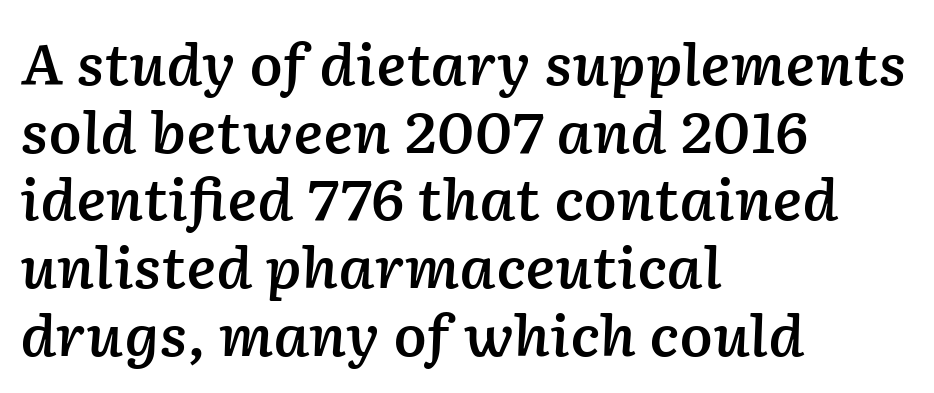
The image shows 55 px semibold type, italic (leaning right); set left-aligned, line spacing 1.23x, normal letter spacing, not underlined; low stroke contrast and a medium x-height.
